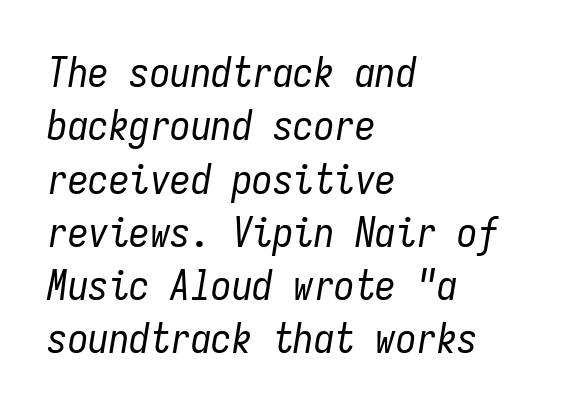
There's an unmistakable incline to the writing here. Glyph-to-glyph distance matches everyday printed text. Do the characters align in a grid? Yes, the font is monospaced. Descenders are the only things crossing below the line.
